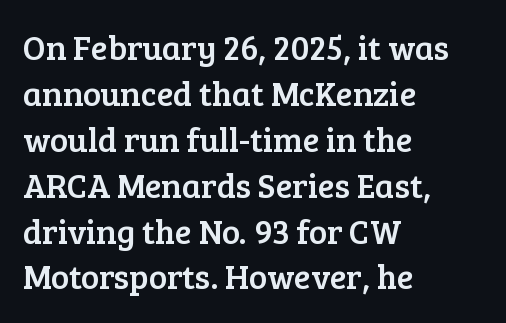
Q: Is the text italic (slanted)? A: No, it is upright.
Q: Is the typeface a serif or a sans-serif typeface? A: Serif.
Q: Is the text underlined? A: No.
Q: How is the paragraph aligned? A: Left-aligned.
Q: Is the spacing between letters normal or unusually wide? A: Normal.
Q: Is the spacing between lines tight, normal or loose? A: Normal.
Q: Width (condensed, normal, or wide)? A: Normal.
Q: Stroke contrast? A: Low.
Q: x-height? A: Medium.
Q: Monospaced? A: No.
